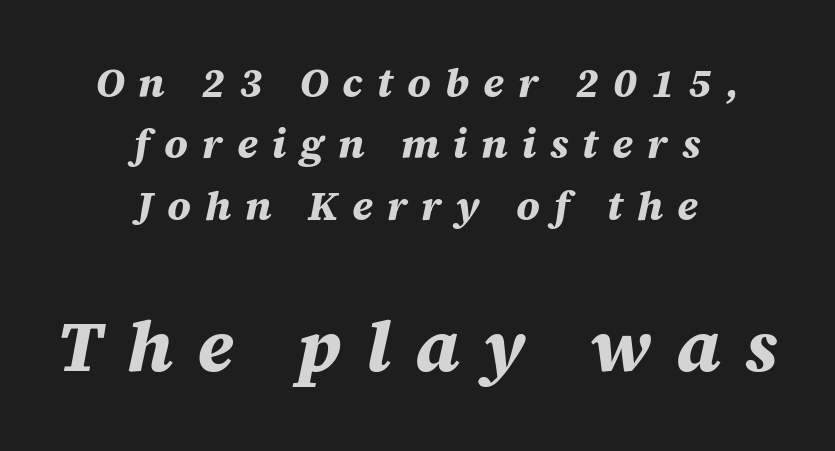
{"italic": "yes", "lean": "right", "slant_degrees": 12, "bold": "yes", "weight": "bold", "width": "normal", "stroke_contrast": "medium", "x_height": "large", "monospaced": "no", "underline": "no", "align": "center", "line_spacing": "normal", "line_spacing_ratio": 1.5, "letter_spacing": "wide", "letter_spacing_em": 0.34, "larger_block": "second", "size_ratio": 1.76, "glyph_px": 72}
